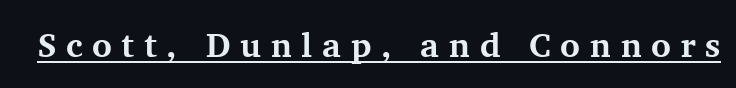
{"serif": "yes", "italic": "no", "bold": "yes", "weight": "bold", "width": "normal", "stroke_contrast": "medium", "x_height": "medium", "monospaced": "no", "underline": "yes", "letter_spacing": "wide", "letter_spacing_em": 0.28, "glyph_px": 34}
